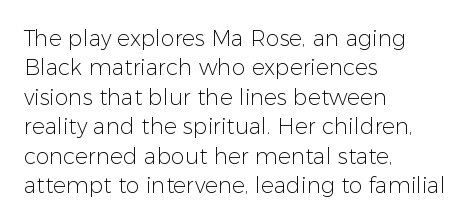
Q: Is the text bold? A: No.
Q: Is the text italic (slanted)? A: No, it is upright.
Q: Is the text underlined? A: No.
Q: How is the paragraph aligned? A: Left-aligned.
Q: Is the spacing between letters normal or unusually wide? A: Normal.
Q: Is the spacing between lines tight, normal or loose? A: Normal.
